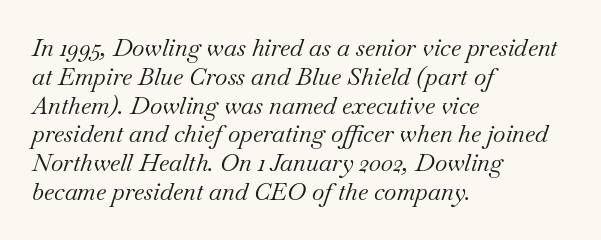
Q: Is the text bold? A: No.
Q: Is the text italic (slanted)? A: Yes, it leans right by about 18 degrees.
Q: Is the text underlined? A: No.
Q: How is the paragraph aligned? A: Left-aligned.
Q: Is the spacing between letters normal or unusually wide? A: Normal.
